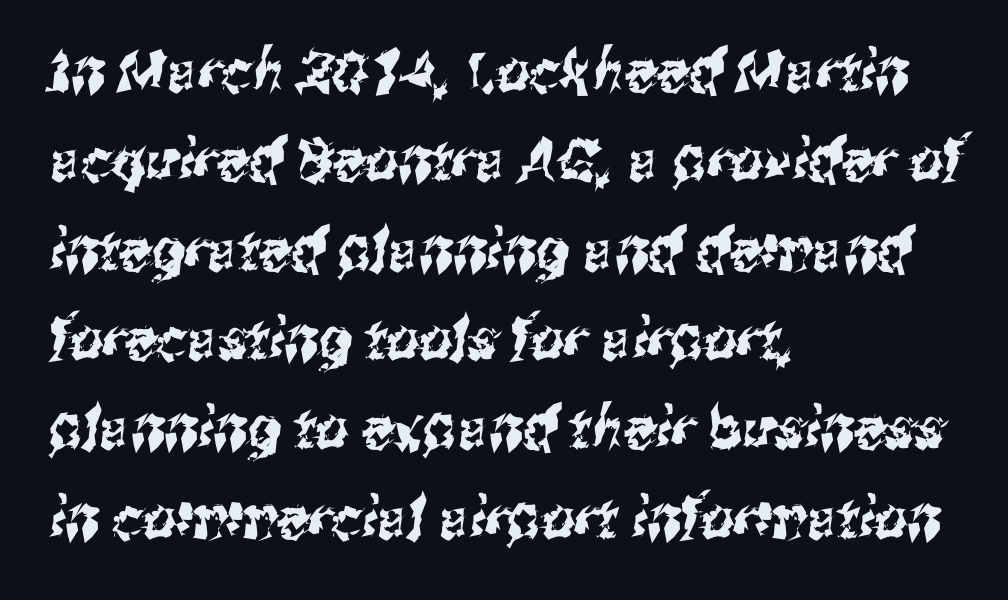
Q: Is the typeface a serif or a sans-serif typeface? A: Sans-serif.
Q: Is the text underlined? A: No.
Q: How is the paragraph aligned? A: Left-aligned.
Q: Is the spacing between letters normal or unusually wide? A: Normal.
Q: Is the spacing between lines tight, normal or loose? A: Normal.
Q: Width (condensed, normal, or wide)? A: Condensed.
Q: Stroke contrast? A: Medium.
Q: x-height? A: Medium.
Q: Monospaced? A: No.
